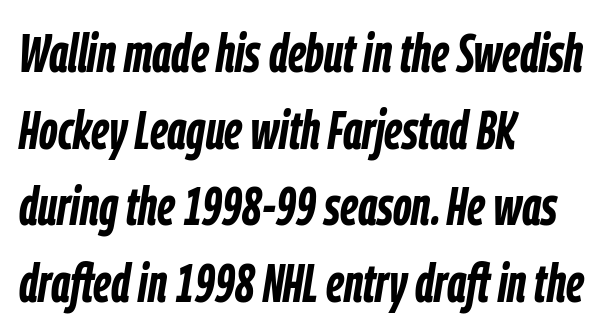
Q: Is the text bold? A: Yes.
Q: Is the text italic (slanted)? A: Yes, it leans right by about 9 degrees.
Q: Is the text underlined? A: No.
Q: How is the paragraph aligned? A: Left-aligned.
Q: Is the spacing between letters normal or unusually wide? A: Normal.
Q: Is the spacing between lines tight, normal or loose? A: Normal.
Q: Width (condensed, normal, or wide)? A: Condensed.
Q: Stroke contrast? A: Low.
Q: x-height? A: Medium.
Q: Monospaced? A: No.
